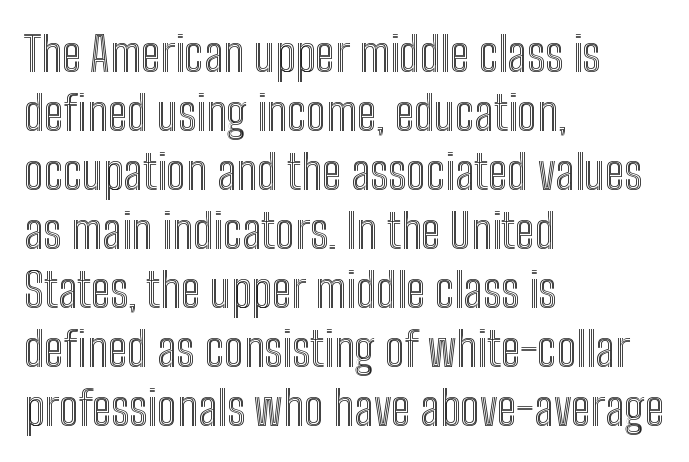
Q: Is the text italic (slanted)? A: No, it is upright.
Q: Is the text underlined? A: No.
Q: How is the paragraph aligned? A: Left-aligned.
Q: Is the spacing between letters normal or unusually wide? A: Normal.
Q: Width (condensed, normal, or wide)? A: Condensed.
Q: x-height? A: Medium.
Q: Monospaced? A: No.
